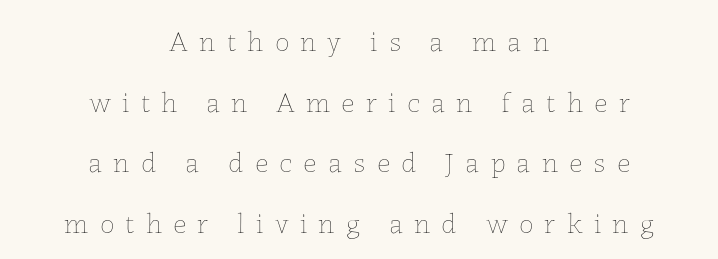
The image shows 29 px thin type, upright; set centered, loose line spacing (2.09x), unusually wide letter spacing (+0.39 em), not underlined; low stroke contrast and a medium x-height.
